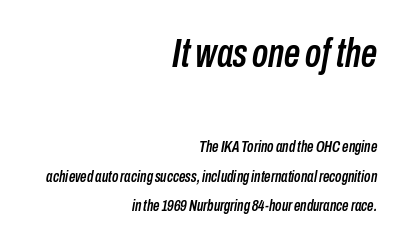
The image shows 40 px condensed type, italic (leaning right); set right-aligned, line spacing 1.85x, normal letter spacing, not underlined; the first (top) block is 2.5x larger; low stroke contrast and a medium x-height.
